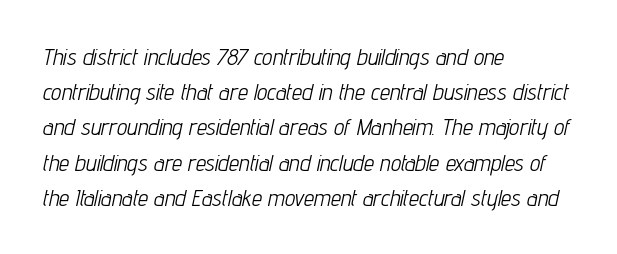
Stems here are at most as thick as an everyday book face. Evenly set lines give the paragraph a standard silhouette. The text block is weighted toward the left margin, trailing off unevenly rightward. The space beneath each line is pristine and unruled. The axis of the letterforms is tilted away from vertical.
